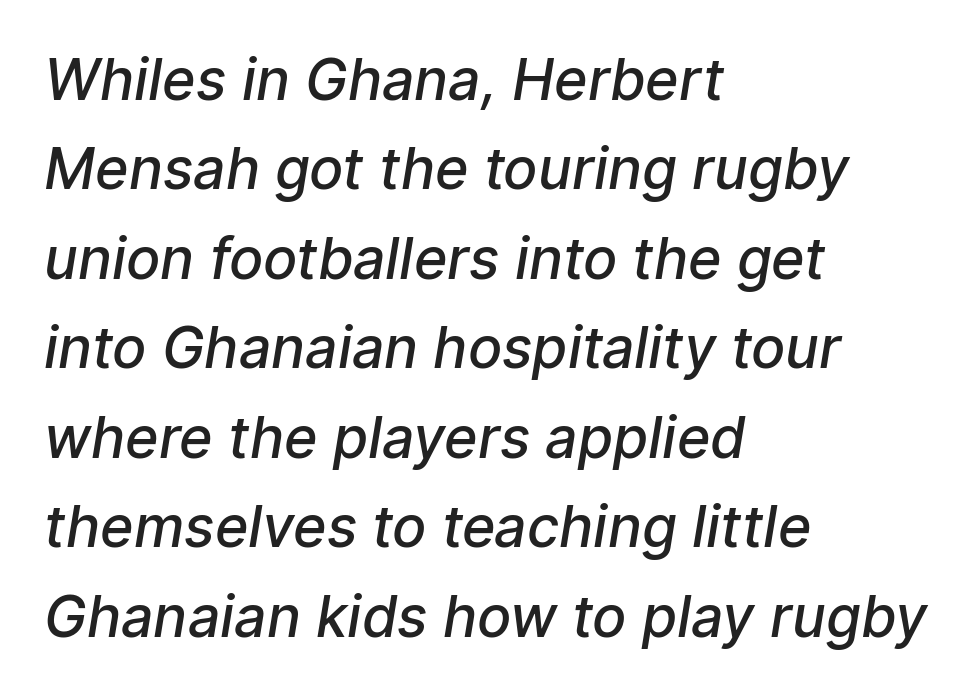
Q: Is the text bold? A: Semi-bold.
Q: Is the typeface a serif or a sans-serif typeface? A: Sans-serif.
Q: Is the text underlined? A: No.
Q: How is the paragraph aligned? A: Left-aligned.
Q: Is the spacing between letters normal or unusually wide? A: Normal.
Q: Is the spacing between lines tight, normal or loose? A: Normal.
Q: Width (condensed, normal, or wide)? A: Normal.
Q: Stroke contrast? A: Low.
Q: x-height? A: Medium.
Q: Monospaced? A: No.
